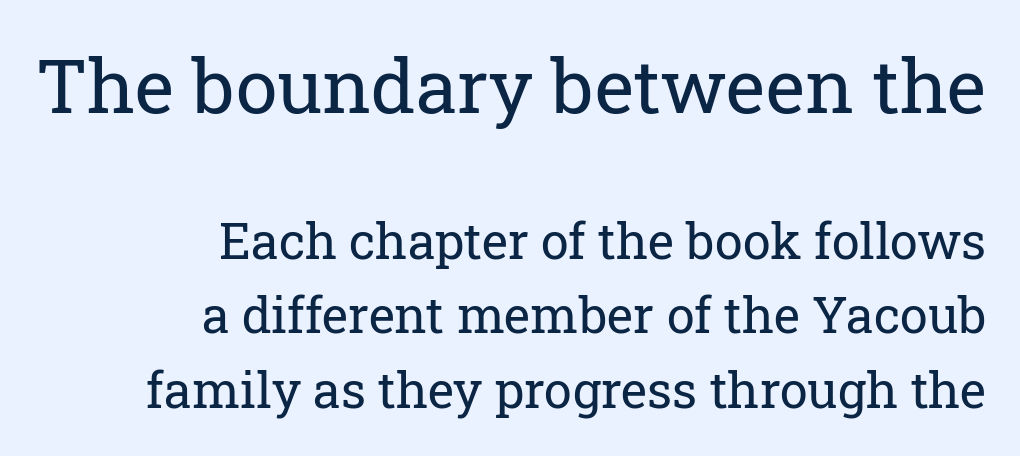
The image shows 75 px regular-weight serif type, upright; set right-aligned, normal line spacing (1.49x), normal letter spacing, not underlined; the first (top) block is 1.5x larger; low stroke contrast and a medium x-height.
